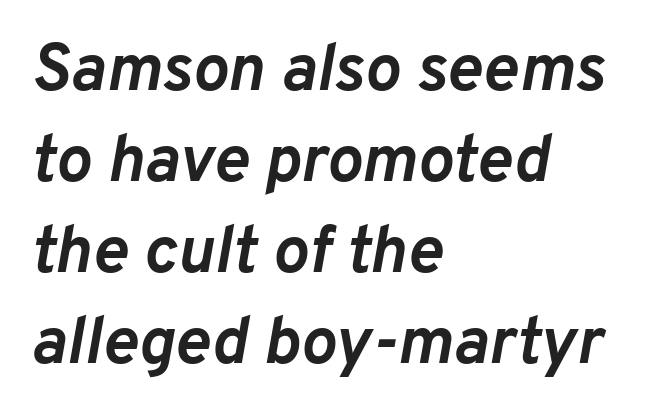
Q: Is the text bold? A: Yes.
Q: Is the text italic (slanted)? A: Yes, it leans right by about 10 degrees.
Q: Is the text underlined? A: No.
Q: How is the paragraph aligned? A: Left-aligned.
Q: Is the spacing between letters normal or unusually wide? A: Normal.
Q: Is the spacing between lines tight, normal or loose? A: Normal.
Q: Width (condensed, normal, or wide)? A: Normal.
Q: Stroke contrast? A: Low.
Q: x-height? A: Medium.
Q: Monospaced? A: No.
